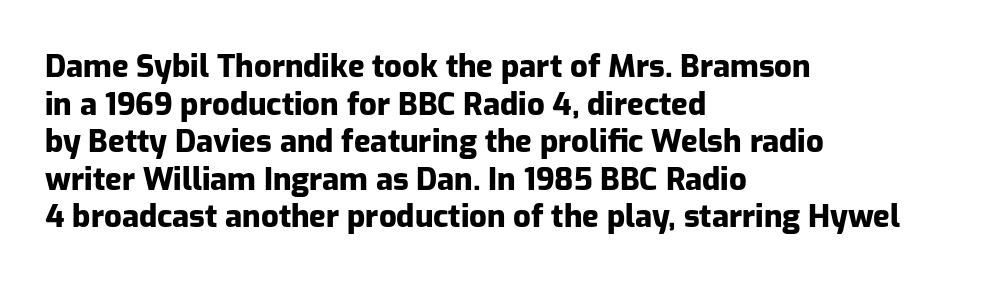
The face used here is a sans, in the tradition of grotesques and geometrics. Descender tails drop into unmarked territory. The lettering holds an erect, upright posture throughout. Weight check: bold — yes, fully.
